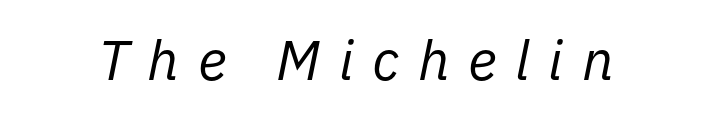
The image shows 56 px regular-weight type, italic (leaning right); set unusually wide letter spacing (+0.33 em), not underlined; low stroke contrast and a medium x-height.
